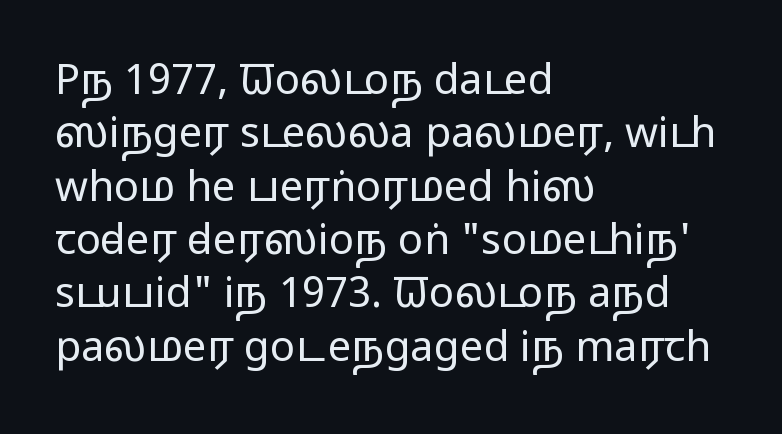
The image shows 42 px regular-weight, wide sans-serif type, upright; set left-aligned, normal line spacing (1.27x), normal letter spacing, not underlined; low stroke contrast and a medium x-height.
